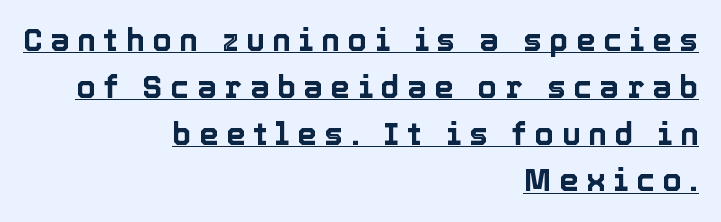
Q: Is the text italic (slanted)? A: No, it is upright.
Q: Is the text underlined? A: Yes.
Q: How is the paragraph aligned? A: Right-aligned.
Q: Is the spacing between letters normal or unusually wide? A: Unusually wide.
Q: Is the spacing between lines tight, normal or loose? A: Normal.
Q: Width (condensed, normal, or wide)? A: Normal.
Q: x-height? A: Medium.
Q: Monospaced? A: No.
